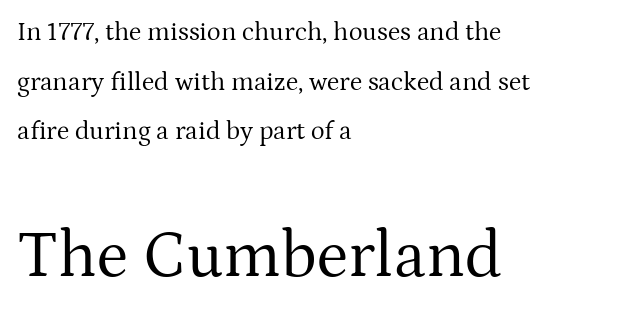
{"serif": "yes", "italic": "no", "bold": "no", "weight": "regular", "width": "normal", "stroke_contrast": "medium", "x_height": "medium", "monospaced": "no", "underline": "no", "align": "left", "line_spacing": "loose", "line_spacing_ratio": 1.91, "letter_spacing": "normal", "letter_spacing_em": 0.0, "larger_block": "second", "size_ratio": 2.54, "glyph_px": 66}
